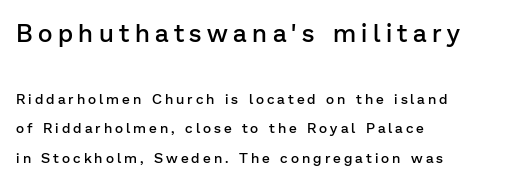
Q: Is the text bold? A: Semi-bold.
Q: Is the text italic (slanted)? A: No, it is upright.
Q: Is the text underlined? A: No.
Q: How is the paragraph aligned? A: Left-aligned.
Q: Is the spacing between letters normal or unusually wide? A: Unusually wide.
Q: Is the spacing between lines tight, normal or loose? A: Loose.
Q: Which block of text is set in a larger size, the first (top) or the second (bottom)? A: The first (top) one.
